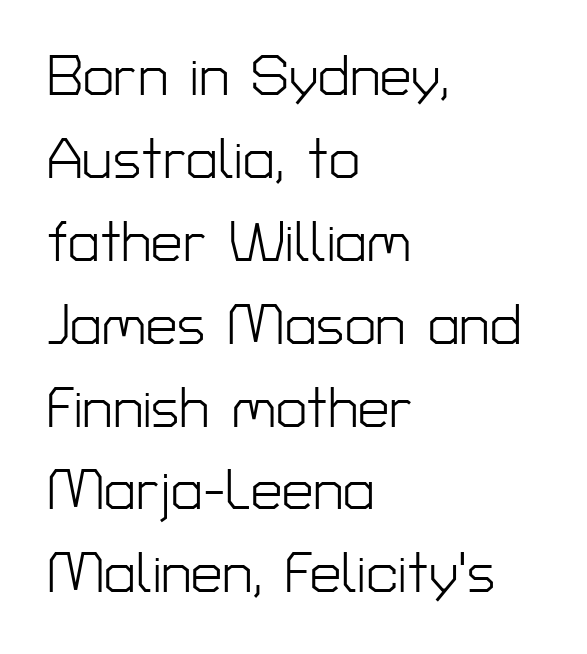
{"serif": "no", "italic": "no", "bold": "no", "weight": "light", "width": "normal", "stroke_contrast": "low", "x_height": "medium", "monospaced": "no", "underline": "no", "align": "left", "line_spacing": "normal", "line_spacing_ratio": 1.48, "letter_spacing": "normal", "letter_spacing_em": 0.0, "glyph_px": 56}
